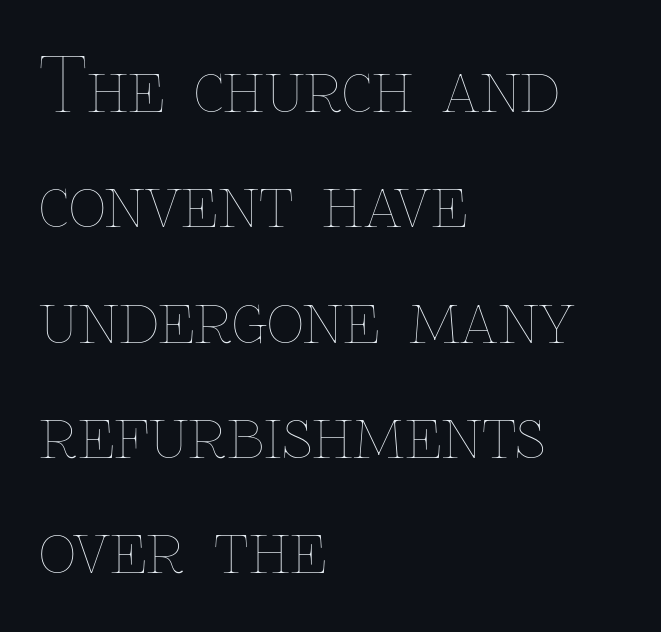
The vertical gap from one line to the next is medium. The specimen omits any rule beneath the text block's lines. Does the copy run flush right? No — it runs flush left. A typesetter would call this zero additional tracking. Think of a printed novel: that variable character pitch is what you see here. Every character sits straight up, as roman type does.
